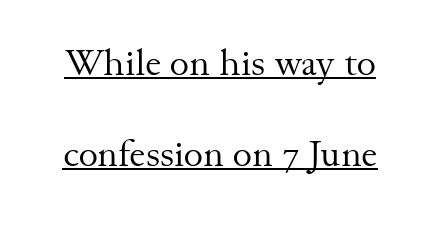
The image shows 37 px regular-weight serif type, upright; set loose line spacing (2.47x), normal letter spacing, underlined; medium stroke contrast and a small x-height.
